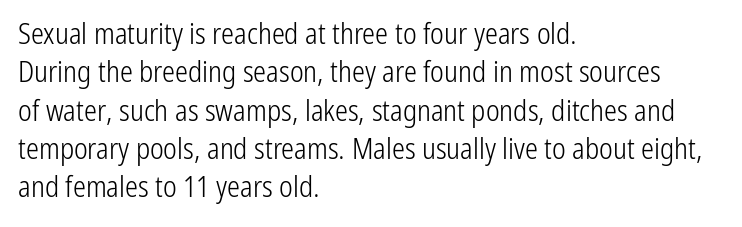
Q: Is the text bold? A: No.
Q: Is the text italic (slanted)? A: No, it is upright.
Q: Is the typeface a serif or a sans-serif typeface? A: Sans-serif.
Q: Is the text underlined? A: No.
Q: How is the paragraph aligned? A: Left-aligned.
Q: Is the spacing between letters normal or unusually wide? A: Normal.
Q: Is the spacing between lines tight, normal or loose? A: Normal.
Q: Width (condensed, normal, or wide)? A: Condensed.
Q: Stroke contrast? A: Low.
Q: x-height? A: Medium.
Q: Monospaced? A: No.
